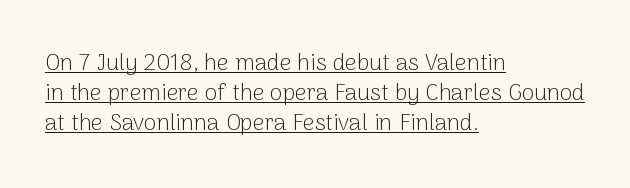
{"italic": "no", "bold": "no", "underline": "yes", "align": "left", "line_spacing": "normal", "line_spacing_ratio": 1.3, "letter_spacing": "normal", "letter_spacing_em": 0.0, "glyph_px": 23}
